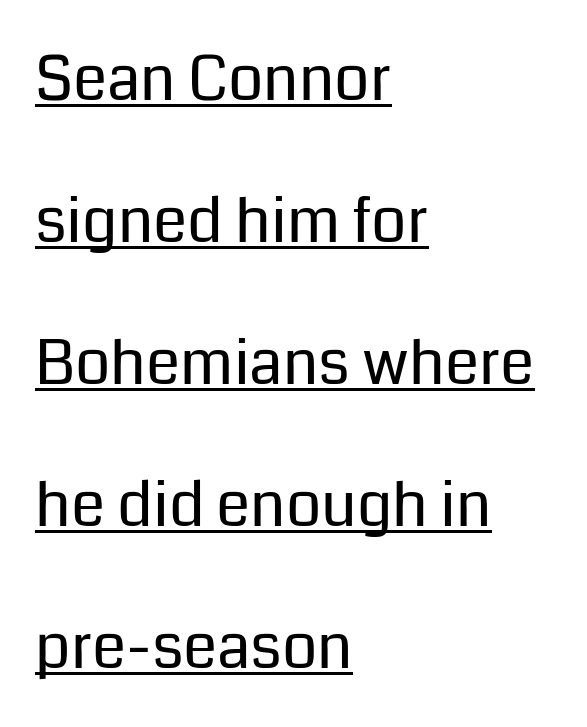
Each word holds together tightly as a unit, with standard inter-letter gaps. The lines are quadded left. Do the letters lean? They stand straight. This sample trades compactness for vertical openness between lines. The letterforms sit at book weight or below.
